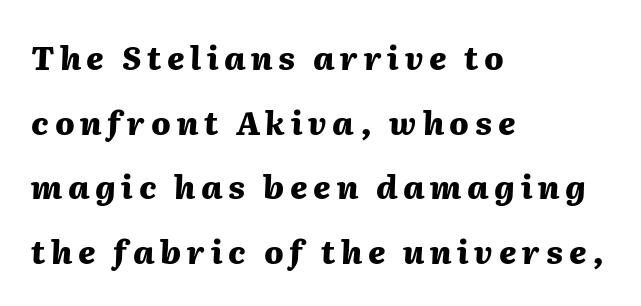
The image shows 32 px heavy type, italic (leaning right); set left-aligned, loose line spacing (2.02x), not underlined; medium stroke contrast and a medium x-height.
